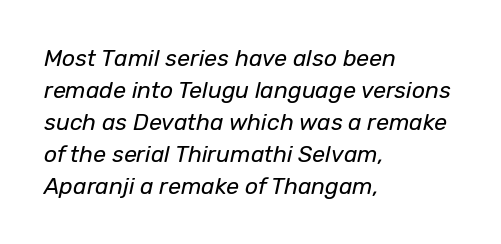
{"italic": "yes", "lean": "right", "slant_degrees": 12, "bold": "no", "underline": "no", "align": "left", "line_spacing": "normal", "line_spacing_ratio": 1.39, "letter_spacing": "normal", "letter_spacing_em": 0.0, "glyph_px": 23}
